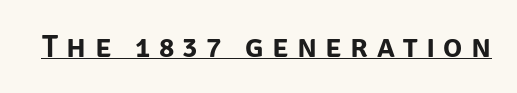
{"serif": "no", "italic": "no", "width": "normal", "stroke_contrast": "low", "x_height": "large", "monospaced": "no", "underline": "yes", "letter_spacing": "wide", "letter_spacing_em": 0.26, "glyph_px": 32}
